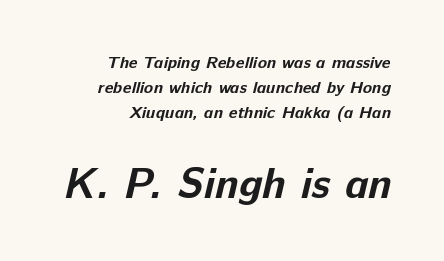
Q: Is the text bold? A: Yes.
Q: Is the typeface a serif or a sans-serif typeface? A: Sans-serif.
Q: Is the text underlined? A: No.
Q: How is the paragraph aligned? A: Right-aligned.
Q: Is the spacing between letters normal or unusually wide? A: Normal.
Q: Is the spacing between lines tight, normal or loose? A: Normal.
Q: Which block of text is set in a larger size, the first (top) or the second (bottom)? A: The second (bottom) one.
Q: Width (condensed, normal, or wide)? A: Normal.
Q: Stroke contrast? A: Low.
Q: x-height? A: Medium.
Q: Monospaced? A: No.
